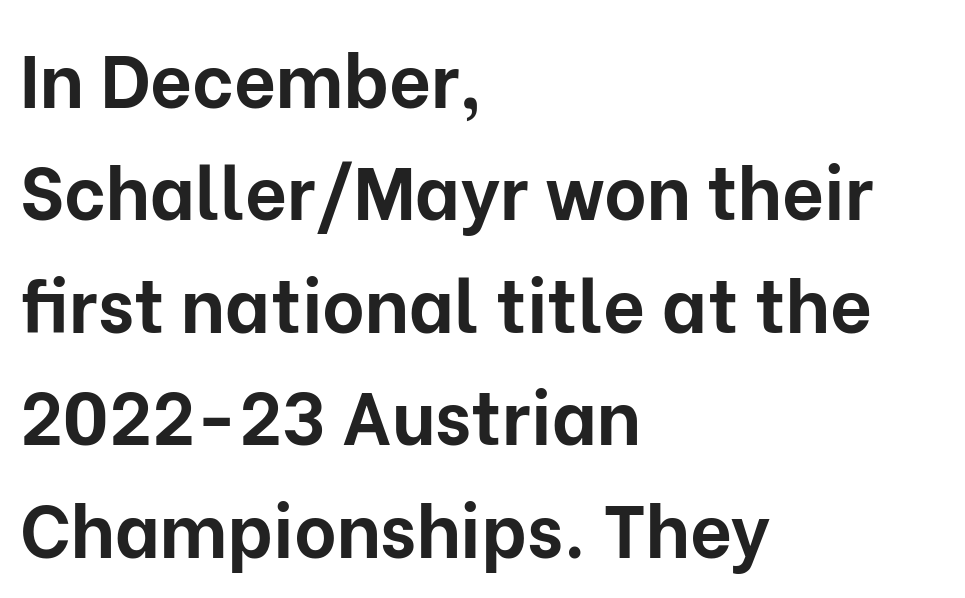
The image shows 73 px bold sans-serif type, upright; set left-aligned, normal line spacing (1.54x), normal letter spacing, not underlined; low stroke contrast and a medium x-height.
